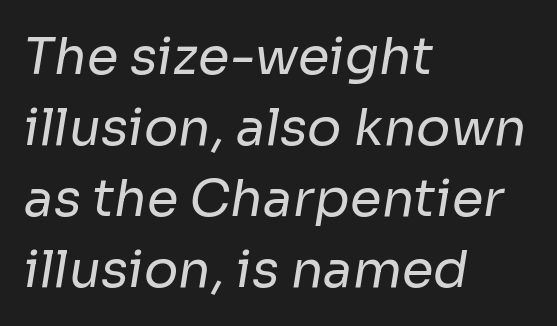
The image shows 51 px regular-weight sans-serif type; set left-aligned, normal line spacing (1.39x), normal letter spacing, not underlined; low stroke contrast and a medium x-height.
